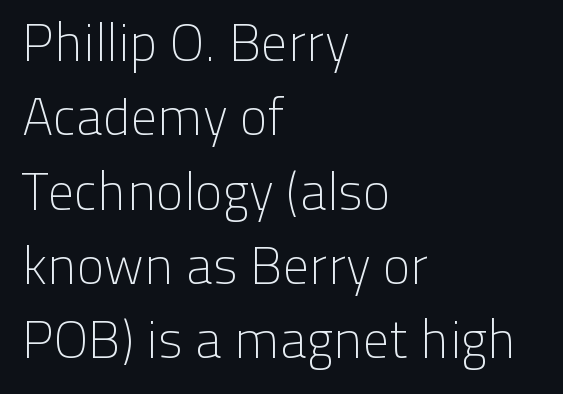
The compositor pushed each line to the left boundary. Each word holds together tightly as a unit, with standard inter-letter gaps. Check where the strokes stop: nothing finishes them off — pure sans. The area under the type is left untouched.
